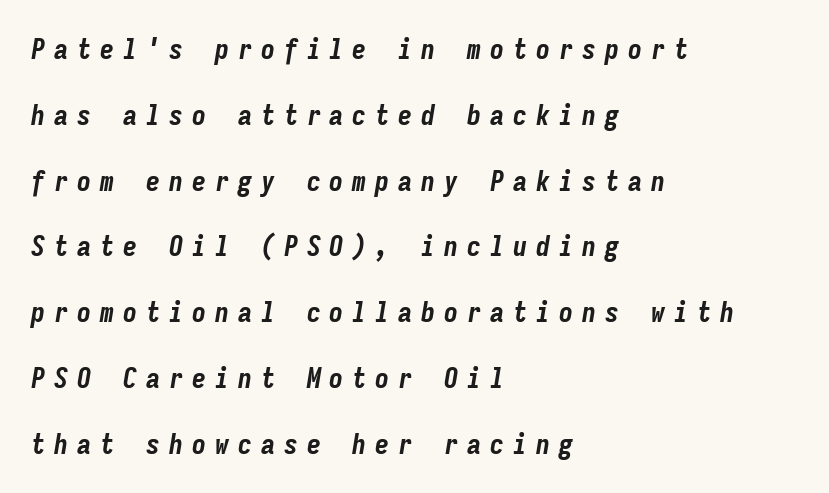
The block of text is sparse from top to bottom, with ample space between rows. Every character here occupies the same horizontal width, giving the sample a typewriter-like rhythm. The typesetter chose a ragged-right arrangement here. Heft: maximum for text — a bold. There is plenty of visible air inserted between adjacent glyphs. Designer's note — italics engaged.
